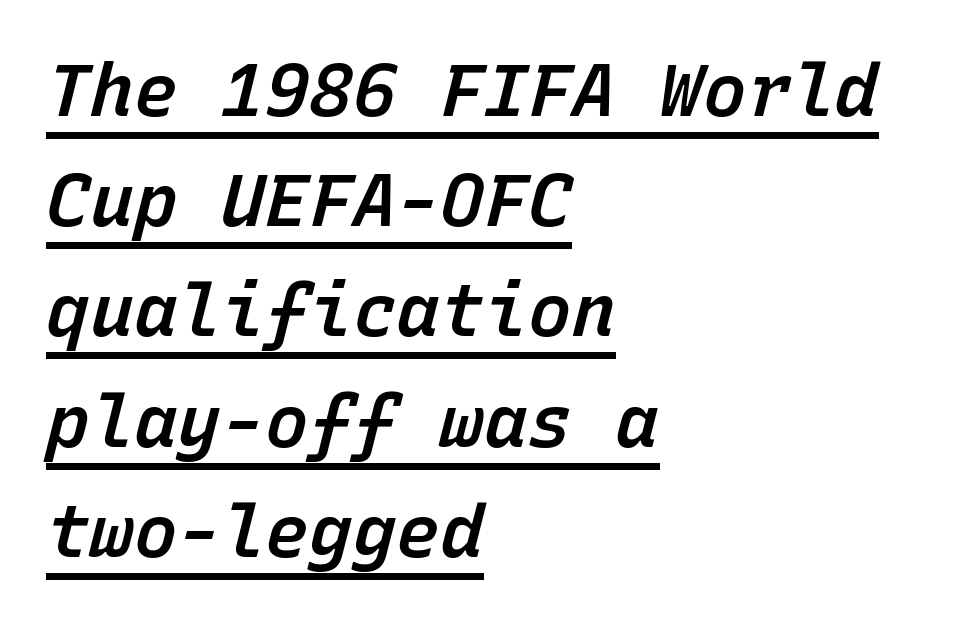
The image shows 73 px semibold type, italic (leaning right), monospaced; set left-aligned, normal line spacing (1.51x), normal letter spacing, underlined; low stroke contrast and a medium x-height.
